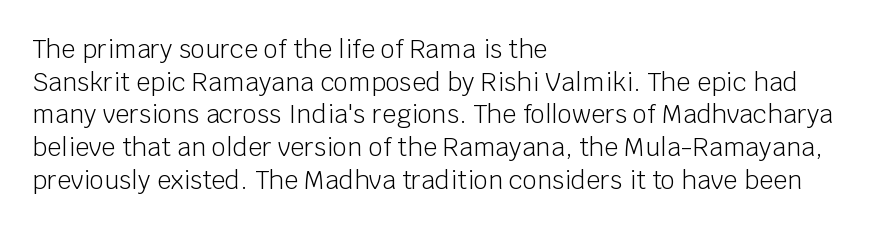
Q: Is the text bold? A: No.
Q: Is the text italic (slanted)? A: No, it is upright.
Q: Is the text underlined? A: No.
Q: How is the paragraph aligned? A: Left-aligned.
Q: Is the spacing between letters normal or unusually wide? A: Normal.
Q: Is the spacing between lines tight, normal or loose? A: Normal.
